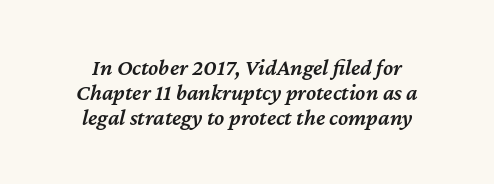
Q: Is the text bold? A: Semi-bold.
Q: Is the text italic (slanted)? A: Yes, it leans right by about 12 degrees.
Q: Is the text underlined? A: No.
Q: Is the spacing between letters normal or unusually wide? A: Normal.
Q: Is the spacing between lines tight, normal or loose? A: Tight.
